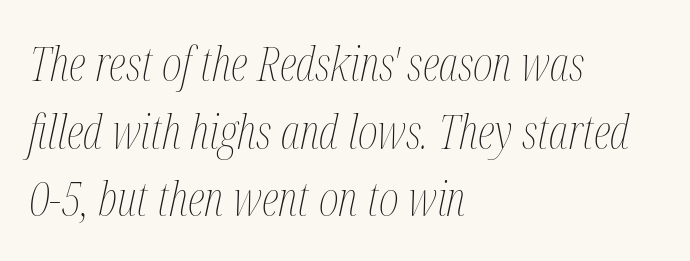
In terms of letterspacing, this is plain default setting. What's the leading like? Ordinary, nothing unusual. Is the stroke heavy? The answer is a plain regular-or-lighter. Just letters on the line, the space beneath them empty.
